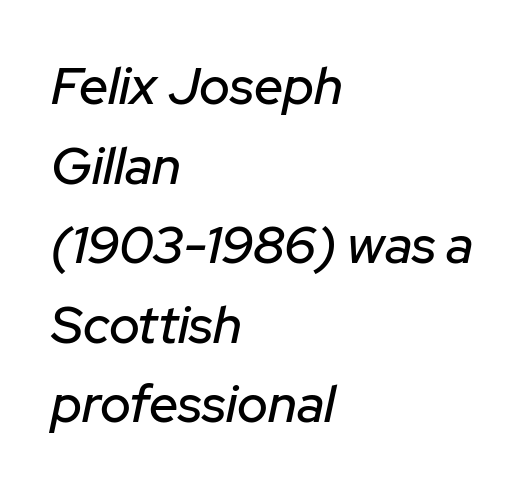
The tracking reads as untouched default to a designer's eye. A typesetter would call this proportional, since set widths differ per character. These lines stack with their left ends in a neat column. Posture: slanted.
